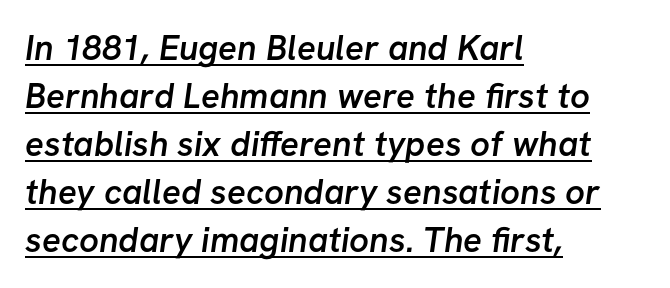
The image shows 35 px semibold sans-serif type; set left-aligned, normal line spacing (1.37x), normal letter spacing, underlined; low stroke contrast and a medium x-height.
